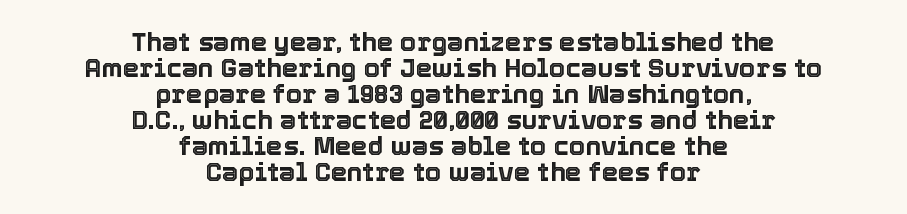
The image shows 26 px text type, upright; set centered, tight line spacing (1.0x), normal letter spacing, not underlined.
